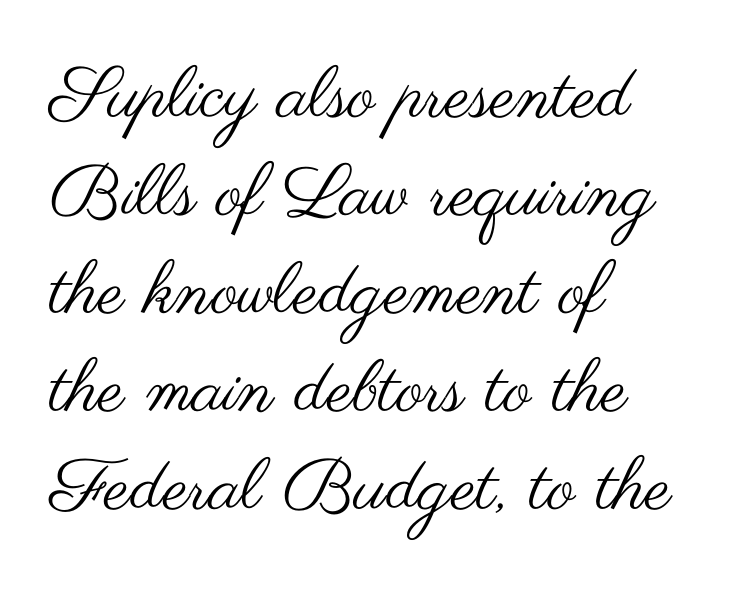
{"serif": "no", "bold": "no", "weight": "regular", "width": "wide", "stroke_contrast": "medium", "x_height": "small", "monospaced": "no", "underline": "no", "align": "left", "line_spacing": "normal", "line_spacing_ratio": 1.36, "letter_spacing": "normal", "letter_spacing_em": 0.0, "glyph_px": 72}
